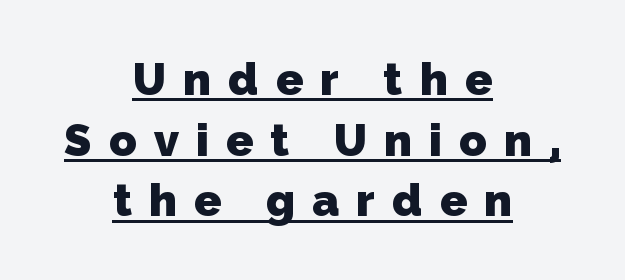
Q: Is the text bold? A: Yes.
Q: Is the typeface a serif or a sans-serif typeface? A: Sans-serif.
Q: Is the text underlined? A: Yes.
Q: How is the paragraph aligned? A: Centered.
Q: Is the spacing between letters normal or unusually wide? A: Unusually wide.
Q: Is the spacing between lines tight, normal or loose? A: Normal.
Q: Width (condensed, normal, or wide)? A: Normal.
Q: Stroke contrast? A: Low.
Q: x-height? A: Medium.
Q: Monospaced? A: No.
